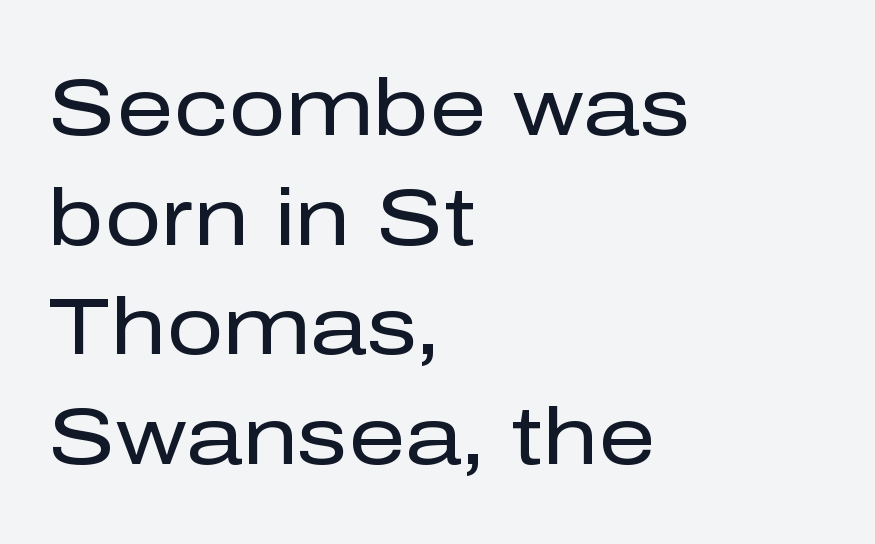
Q: Is the text bold? A: No.
Q: Is the text italic (slanted)? A: No, it is upright.
Q: Is the typeface a serif or a sans-serif typeface? A: Sans-serif.
Q: Is the text underlined? A: No.
Q: How is the paragraph aligned? A: Left-aligned.
Q: Is the spacing between letters normal or unusually wide? A: Normal.
Q: Is the spacing between lines tight, normal or loose? A: Normal.
Q: Width (condensed, normal, or wide)? A: Normal.
Q: Stroke contrast? A: Low.
Q: x-height? A: Medium.
Q: Monospaced? A: No.
